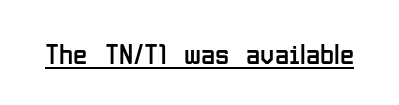
Q: Is the text bold? A: No.
Q: Is the text italic (slanted)? A: No, it is upright.
Q: Is the typeface a serif or a sans-serif typeface? A: Sans-serif.
Q: Is the text underlined? A: Yes.
Q: Is the spacing between letters normal or unusually wide? A: Normal.
Q: Width (condensed, normal, or wide)? A: Condensed.
Q: Stroke contrast? A: Low.
Q: x-height? A: Medium.
Q: Monospaced? A: No.
